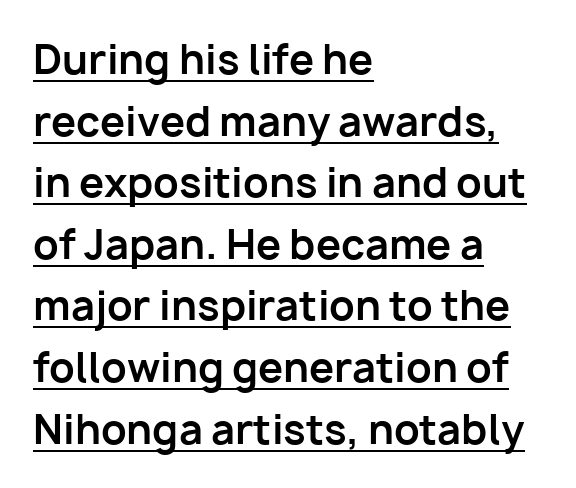
Q: Is the text bold? A: Yes.
Q: Is the text italic (slanted)? A: No, it is upright.
Q: Is the typeface a serif or a sans-serif typeface? A: Sans-serif.
Q: Is the text underlined? A: Yes.
Q: How is the paragraph aligned? A: Left-aligned.
Q: Is the spacing between letters normal or unusually wide? A: Normal.
Q: Is the spacing between lines tight, normal or loose? A: Normal.
Q: Width (condensed, normal, or wide)? A: Normal.
Q: Stroke contrast? A: Low.
Q: x-height? A: Medium.
Q: Monospaced? A: No.
